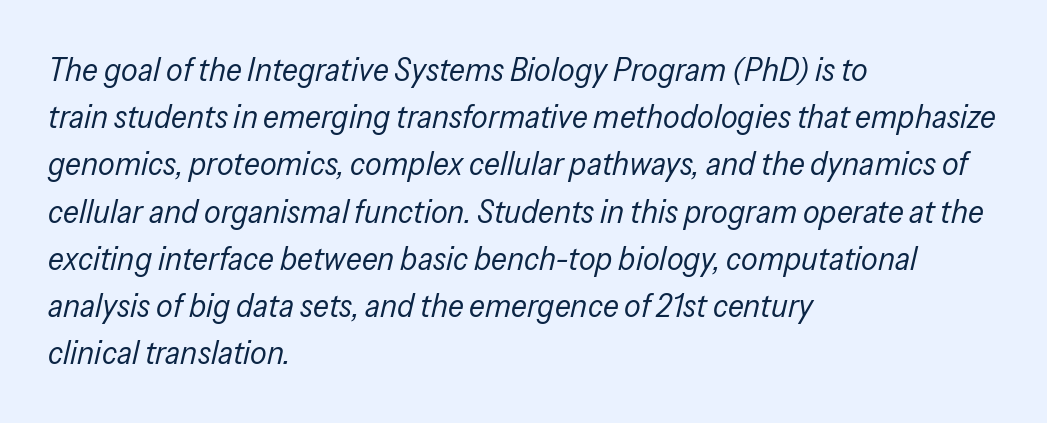
Q: Is the text bold? A: No.
Q: Is the text italic (slanted)? A: Yes, it leans right by about 13 degrees.
Q: Is the text underlined? A: No.
Q: How is the paragraph aligned? A: Left-aligned.
Q: Is the spacing between letters normal or unusually wide? A: Normal.
Q: Is the spacing between lines tight, normal or loose? A: Normal.
Q: Width (condensed, normal, or wide)? A: Condensed.
Q: Stroke contrast? A: Low.
Q: x-height? A: Medium.
Q: Monospaced? A: No.
